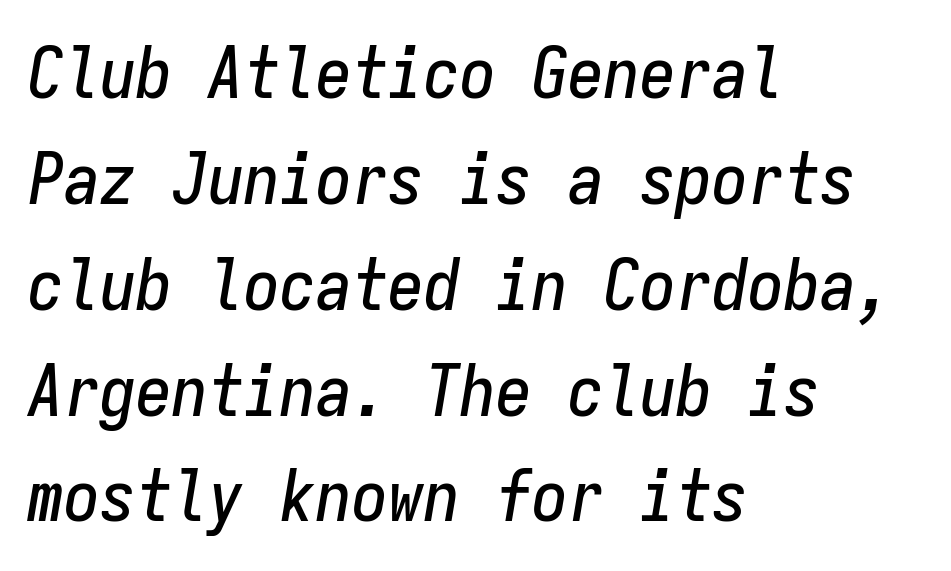
{"italic": "yes", "lean": "right", "slant_degrees": 9, "width": "condensed", "stroke_contrast": "low", "x_height": "medium", "monospaced": "yes", "underline": "no", "align": "left", "line_spacing": "normal", "line_spacing_ratio": 1.47, "letter_spacing": "normal", "letter_spacing_em": 0.0, "glyph_px": 72}
